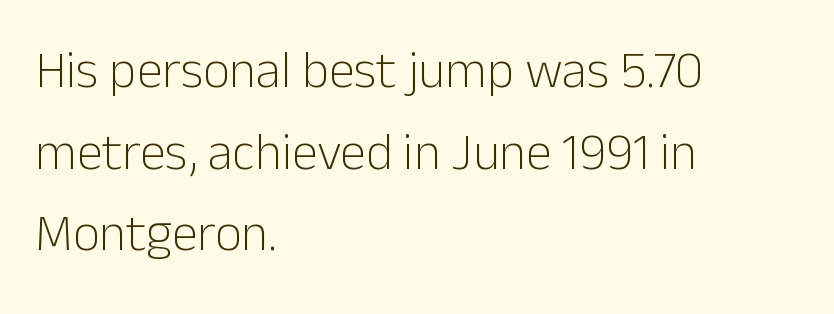
The image shows 52 px light sans-serif type, upright; set left-aligned, normal line spacing (1.57x), normal letter spacing, not underlined; low stroke contrast and a medium x-height.
